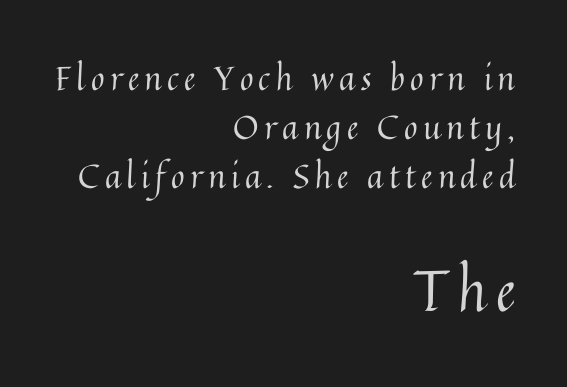
{"bold": "no", "weight": "regular", "width": "normal", "stroke_contrast": "medium", "x_height": "medium", "monospaced": "no", "underline": "no", "align": "right", "line_spacing": "normal", "line_spacing_ratio": 1.49, "larger_block": "second", "size_ratio": 1.73, "glyph_px": 57}
